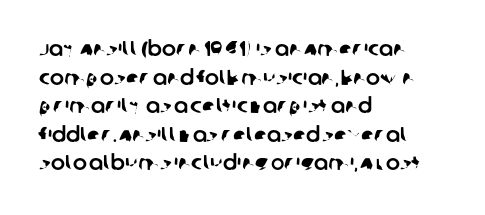
{"underline": "no", "align": "left", "line_spacing": "normal", "line_spacing_ratio": 1.36, "letter_spacing": "normal", "letter_spacing_em": 0.0, "glyph_px": 21}
